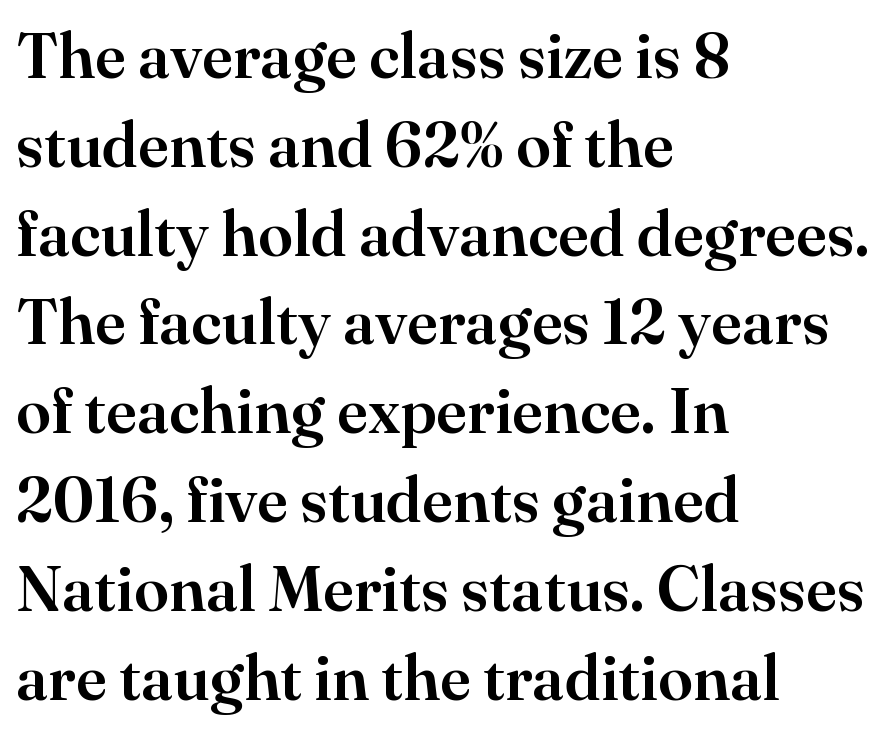
Each line starts at the same left margin while the right side varies. Reading down the column, the eye jumps a familiar distance to each next line. Font category for this specimen: serif. The face used here is proportionally spaced, like ordinary book or web type. Descenders hang freely into open space.
